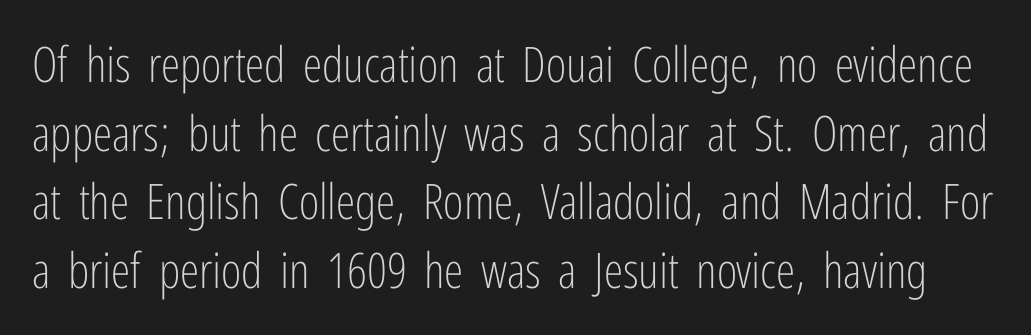
The passage shown is not bold in any degree. The typeface chosen for these lines omits serifs. The space between consecutive lines is moderate. The axis of the letterforms is exactly vertical. Nothing unusual about the tracking: characters are spaced as the font intends. Looks like regular typesetting: each glyph gets only the width it needs.
